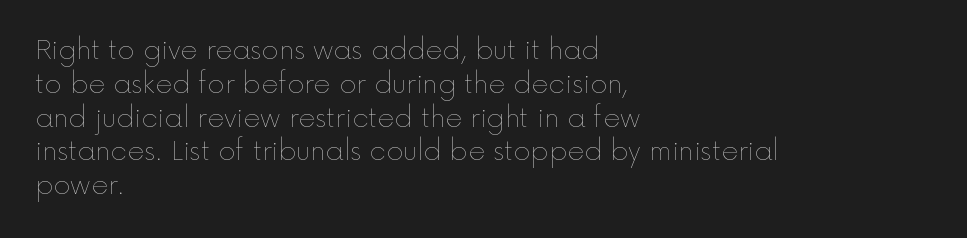
The image shows 26 px text type, upright; set left-aligned, normal line spacing (1.3x), normal letter spacing, not underlined.
